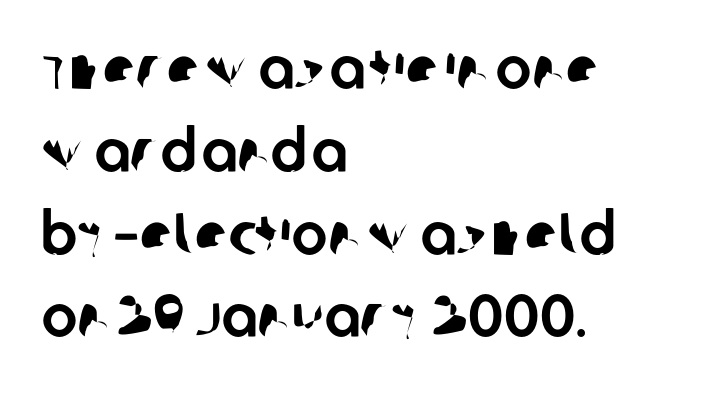
The image shows 60 px sans-serif type; set left-aligned, normal line spacing (1.38x), normal letter spacing, not underlined; low stroke contrast and a large x-height.
